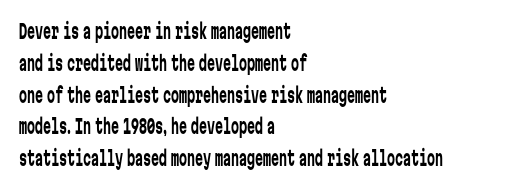
The image shows 20 px text type, upright; set left-aligned, normal line spacing (1.59x), normal letter spacing, not underlined.
